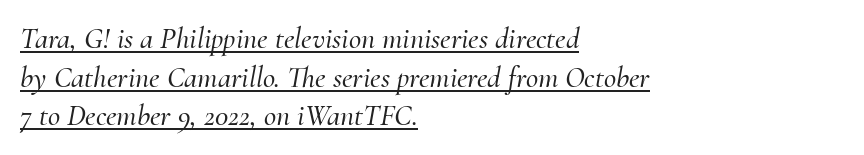
Q: Is the text italic (slanted)? A: Yes, it leans right by about 10 degrees.
Q: Is the typeface a serif or a sans-serif typeface? A: Serif.
Q: Is the text underlined? A: Yes.
Q: How is the paragraph aligned? A: Left-aligned.
Q: Is the spacing between letters normal or unusually wide? A: Normal.
Q: Is the spacing between lines tight, normal or loose? A: Normal.
Q: Width (condensed, normal, or wide)? A: Normal.
Q: Stroke contrast? A: Medium.
Q: x-height? A: Small.
Q: Monospaced? A: No.
